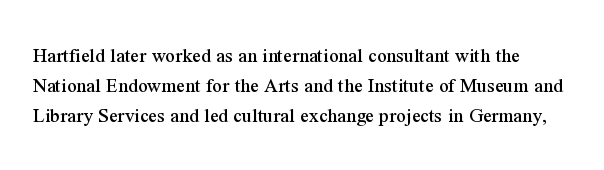
Q: Is the text italic (slanted)? A: No, it is upright.
Q: Is the text underlined? A: No.
Q: Is the spacing between letters normal or unusually wide? A: Normal.
Q: Is the spacing between lines tight, normal or loose? A: Normal.
